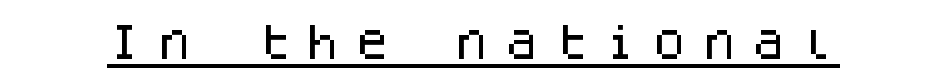
Q: Is the text italic (slanted)? A: No, it is upright.
Q: Is the typeface a serif or a sans-serif typeface? A: Sans-serif.
Q: Is the text underlined? A: Yes.
Q: Is the spacing between letters normal or unusually wide? A: Unusually wide.
Q: Width (condensed, normal, or wide)? A: Normal.
Q: Stroke contrast? A: Low.
Q: x-height? A: Large.
Q: Monospaced? A: Yes.
